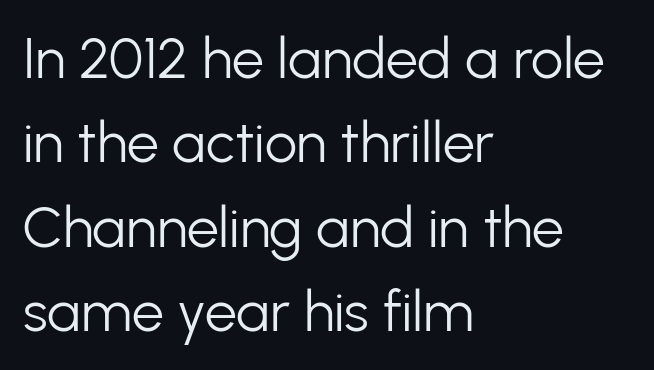
Q: Is the text bold? A: No.
Q: Is the text italic (slanted)? A: No, it is upright.
Q: Is the typeface a serif or a sans-serif typeface? A: Sans-serif.
Q: Is the text underlined? A: No.
Q: How is the paragraph aligned? A: Left-aligned.
Q: Is the spacing between letters normal or unusually wide? A: Normal.
Q: Is the spacing between lines tight, normal or loose? A: Normal.
Q: Width (condensed, normal, or wide)? A: Normal.
Q: Stroke contrast? A: Low.
Q: x-height? A: Medium.
Q: Monospaced? A: No.
